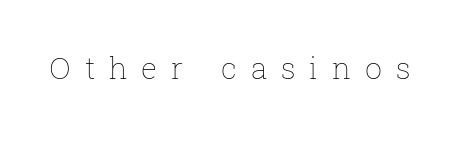
Q: Is the text bold? A: No.
Q: Is the text italic (slanted)? A: No, it is upright.
Q: Is the text underlined? A: No.
Q: Is the spacing between letters normal or unusually wide? A: Unusually wide.
Q: Width (condensed, normal, or wide)? A: Normal.
Q: Stroke contrast? A: Low.
Q: x-height? A: Medium.
Q: Monospaced? A: No.
